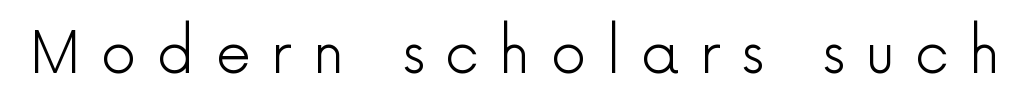
{"serif": "no", "italic": "no", "bold": "no", "weight": "light", "width": "normal", "x_height": "medium", "monospaced": "no", "underline": "no", "letter_spacing": "wide", "letter_spacing_em": 0.36, "glyph_px": 56}
